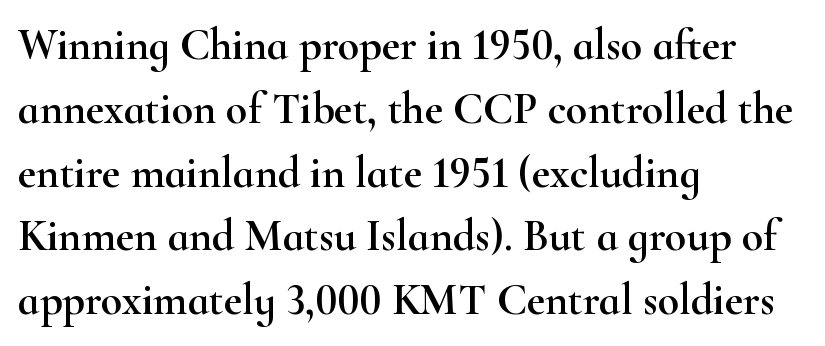
Q: Is the text italic (slanted)? A: No, it is upright.
Q: Is the typeface a serif or a sans-serif typeface? A: Serif.
Q: Is the text underlined? A: No.
Q: How is the paragraph aligned? A: Left-aligned.
Q: Is the spacing between letters normal or unusually wide? A: Normal.
Q: Is the spacing between lines tight, normal or loose? A: Normal.
Q: Width (condensed, normal, or wide)? A: Wide.
Q: Stroke contrast? A: High.
Q: x-height? A: Small.
Q: Monospaced? A: No.
